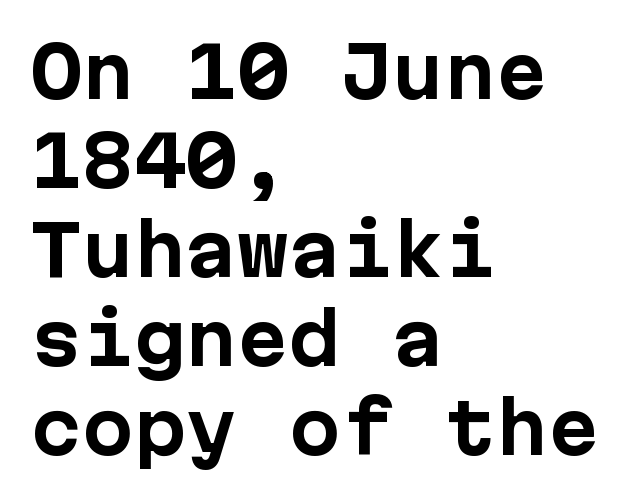
The rendering uses a moderate line-height, typical for paragraphs. Just letters on the line, the space beneath them empty. These lines are composed in type without serifs. The letters sit at their default tracking, neither squeezed nor spread.
